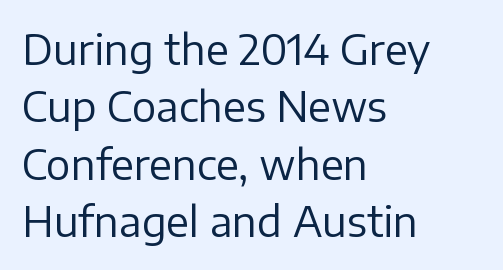
Q: Is the text bold? A: No.
Q: Is the text italic (slanted)? A: No, it is upright.
Q: Is the typeface a serif or a sans-serif typeface? A: Sans-serif.
Q: Is the text underlined? A: No.
Q: How is the paragraph aligned? A: Left-aligned.
Q: Is the spacing between letters normal or unusually wide? A: Normal.
Q: Is the spacing between lines tight, normal or loose? A: Normal.
Q: Width (condensed, normal, or wide)? A: Normal.
Q: Stroke contrast? A: Low.
Q: x-height? A: Medium.
Q: Monospaced? A: No.
